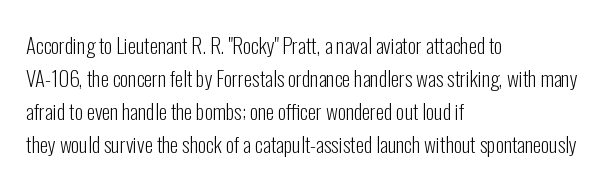
{"italic": "no", "bold": "no", "underline": "no", "align": "left", "line_spacing": "normal", "line_spacing_ratio": 1.57, "letter_spacing": "normal", "letter_spacing_em": 0.0, "glyph_px": 21}
